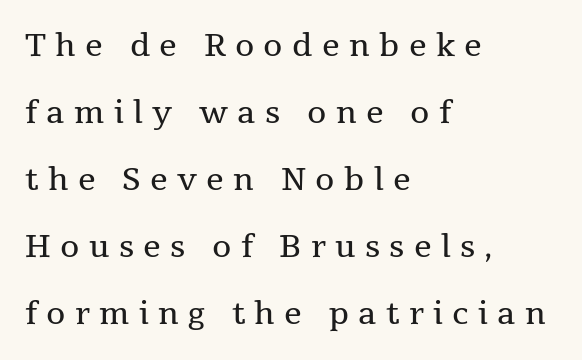
The image shows 31 px regular-weight serif type, upright; set left-aligned, loose line spacing (2.16x), unusually wide letter spacing (+0.3 em), not underlined; medium stroke contrast and a medium x-height.
